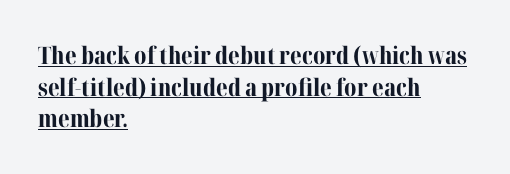
Q: Is the text bold? A: Yes.
Q: Is the text italic (slanted)? A: No, it is upright.
Q: Is the text underlined? A: Yes.
Q: How is the paragraph aligned? A: Left-aligned.
Q: Is the spacing between letters normal or unusually wide? A: Normal.
Q: Is the spacing between lines tight, normal or loose? A: Normal.
